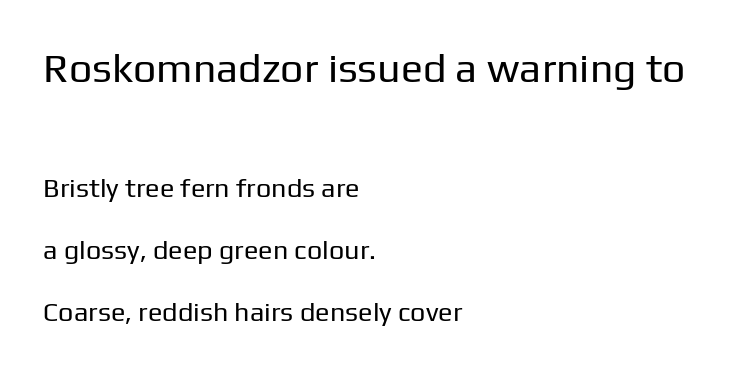
Check where the strokes stop: nothing finishes them off — pure sans. The words here are not underlined. In terms of leading, this rendering errs on the spacious side. Here the designer chose a conventional face with non-uniform glyph widths. Short and long lines alike share a common starting point at left. The passage shown has conventional tracking throughout.
